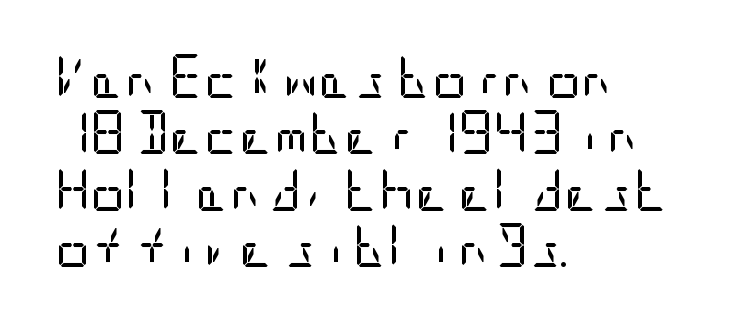
The image shows 43 px regular-weight, condensed sans-serif type, upright; set left-aligned, normal line spacing (1.31x), normal letter spacing, not underlined; low stroke contrast and a large x-height.
